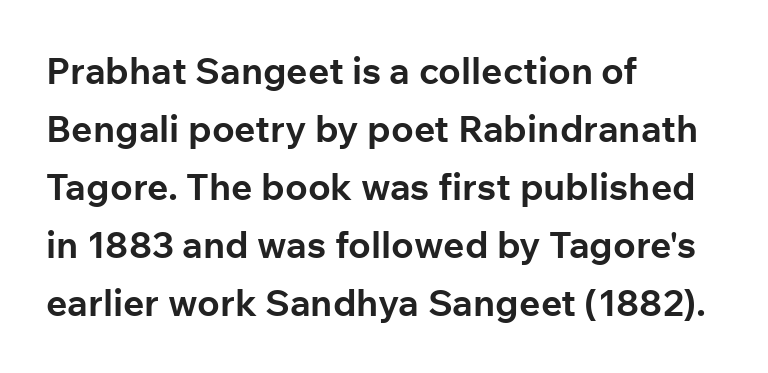
The space directly below the letters is spotless. Regarding leading, the lines here are spaced in the standard way. The passage is arranged the way most books set body copy — flush left. Do the characters align in a grid? No, the font is proportional. Every stem runs plumb, perpendicular to the baseline.
